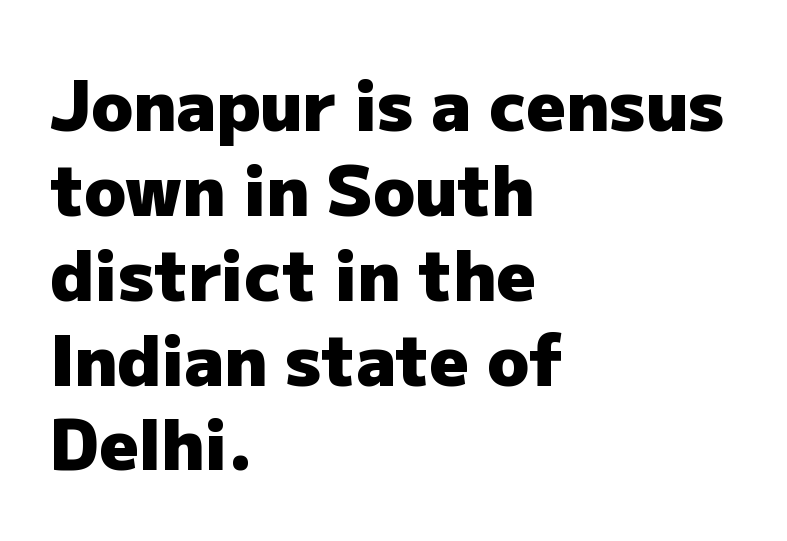
The image shows 69 px heavy sans-serif type, upright; set left-aligned, line spacing 1.23x, normal letter spacing, not underlined; low stroke contrast and a medium x-height.
